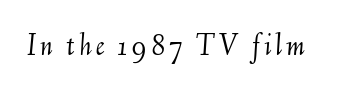
The image shows 31 px light type, italic (leaning right); set not underlined; medium stroke contrast and a small x-height.
